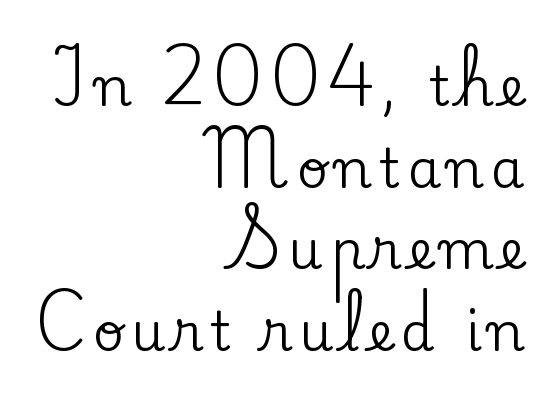
Q: Is the text italic (slanted)? A: No, it is upright.
Q: Is the typeface a serif or a sans-serif typeface? A: Serif.
Q: Is the text underlined? A: No.
Q: How is the paragraph aligned? A: Right-aligned.
Q: Is the spacing between lines tight, normal or loose? A: Normal.
Q: Width (condensed, normal, or wide)? A: Normal.
Q: Stroke contrast? A: Low.
Q: x-height? A: Small.
Q: Monospaced? A: No.
